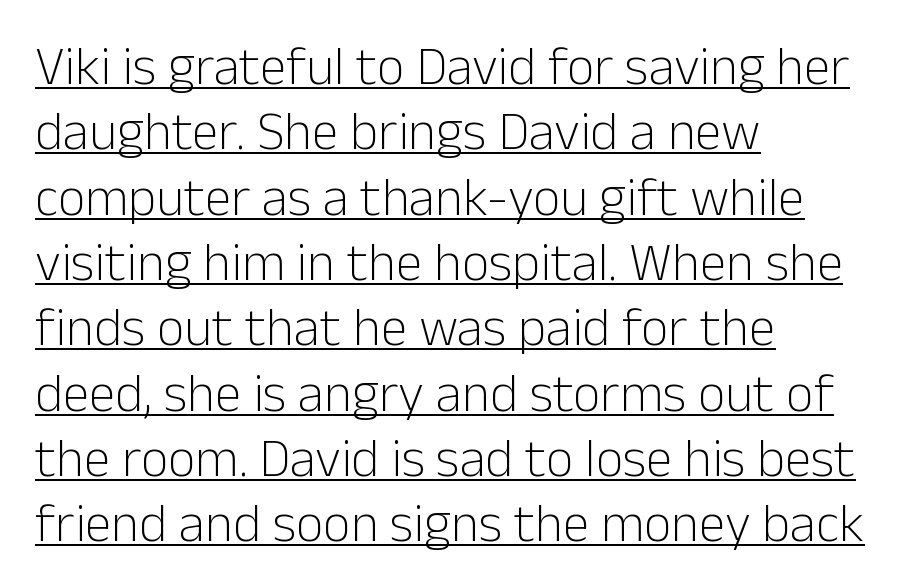
Q: Is the text bold? A: No.
Q: Is the text italic (slanted)? A: No, it is upright.
Q: Is the typeface a serif or a sans-serif typeface? A: Sans-serif.
Q: Is the text underlined? A: Yes.
Q: How is the paragraph aligned? A: Left-aligned.
Q: Is the spacing between letters normal or unusually wide? A: Normal.
Q: Width (condensed, normal, or wide)? A: Normal.
Q: Stroke contrast? A: Low.
Q: x-height? A: Medium.
Q: Monospaced? A: No.
